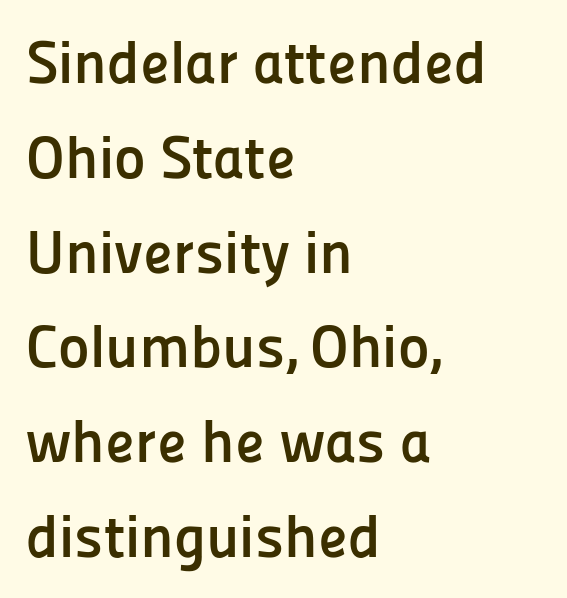
{"serif": "no", "italic": "no", "bold": "yes", "weight": "semibold", "width": "normal", "stroke_contrast": "low", "x_height": "medium", "monospaced": "no", "underline": "no", "align": "left", "line_spacing": "normal", "line_spacing_ratio": 1.58, "letter_spacing": "normal", "letter_spacing_em": 0.0, "glyph_px": 60}
